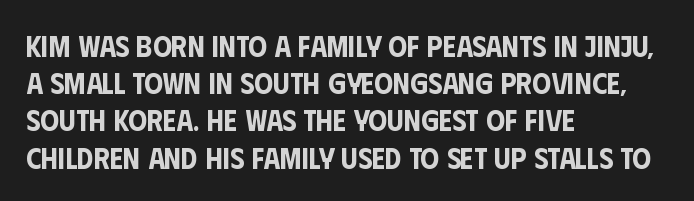
{"serif": "no", "italic": "no", "width": "condensed", "stroke_contrast": "low", "x_height": "large", "monospaced": "no", "underline": "no", "align": "left", "line_spacing_ratio": 1.24, "letter_spacing": "normal", "letter_spacing_em": 0.0, "glyph_px": 30}
